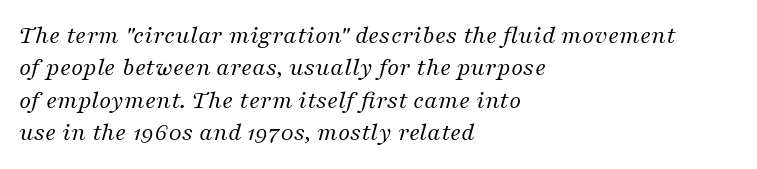
{"italic": "yes", "lean": "right", "slant_degrees": 16, "bold": "no", "underline": "no", "align": "left", "line_spacing": "normal", "line_spacing_ratio": 1.25, "letter_spacing": "normal", "letter_spacing_em": 0.0, "glyph_px": 26}
